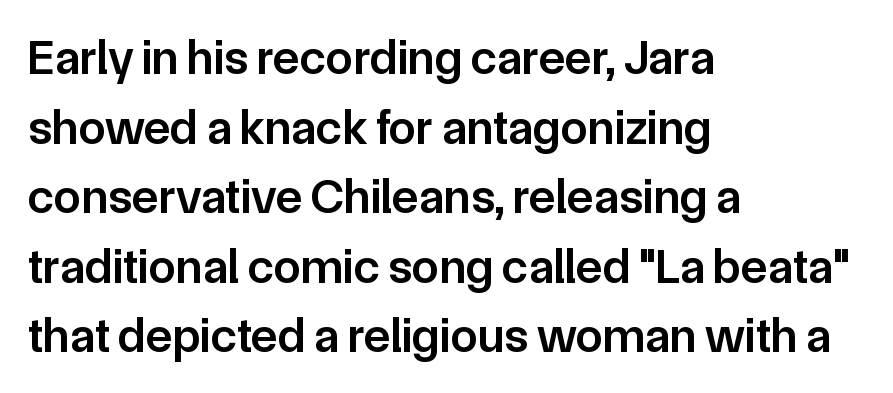
The paragraph has a hard left edge and a soft right edge. Is the letter spacing exaggerated? No — it looks like the ordinary default. The zone under the glyphs is completely vacant. Does the weight exceed regular? Yes, but only to semibold. Interline gaps are of average width in this sample.
